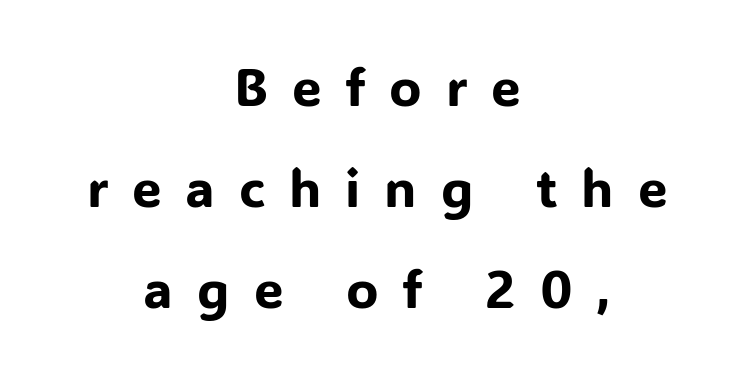
{"serif": "no", "italic": "no", "width": "normal", "stroke_contrast": "low", "x_height": "medium", "monospaced": "no", "underline": "no", "align": "center", "line_spacing": "loose", "line_spacing_ratio": 1.91, "letter_spacing": "wide", "letter_spacing_em": 0.45, "glyph_px": 53}
